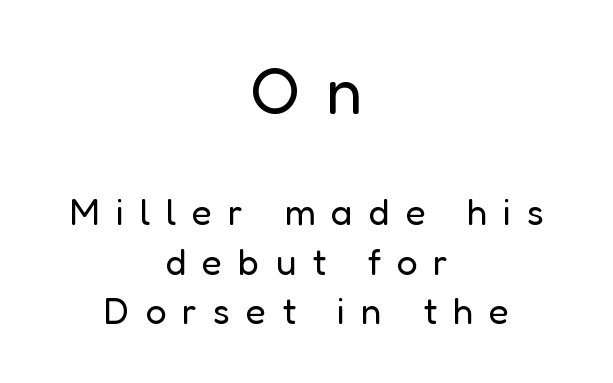
These glyphs show unthickened strokes, regular width or finer. The type sits square on the baseline with zero lean. Short and long lines alike share a common midpoint. The baseline area is clear. The more generous point size was reserved for the upper chunk.
